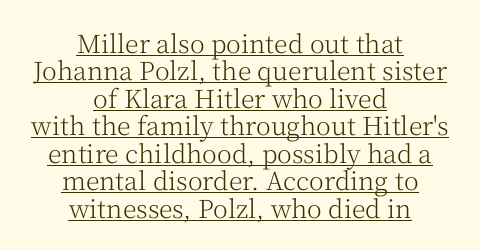
{"italic": "no", "bold": "no", "underline": "yes", "align": "center", "line_spacing": "tight", "line_spacing_ratio": 1.1, "letter_spacing": "normal", "letter_spacing_em": 0.0, "glyph_px": 25}
